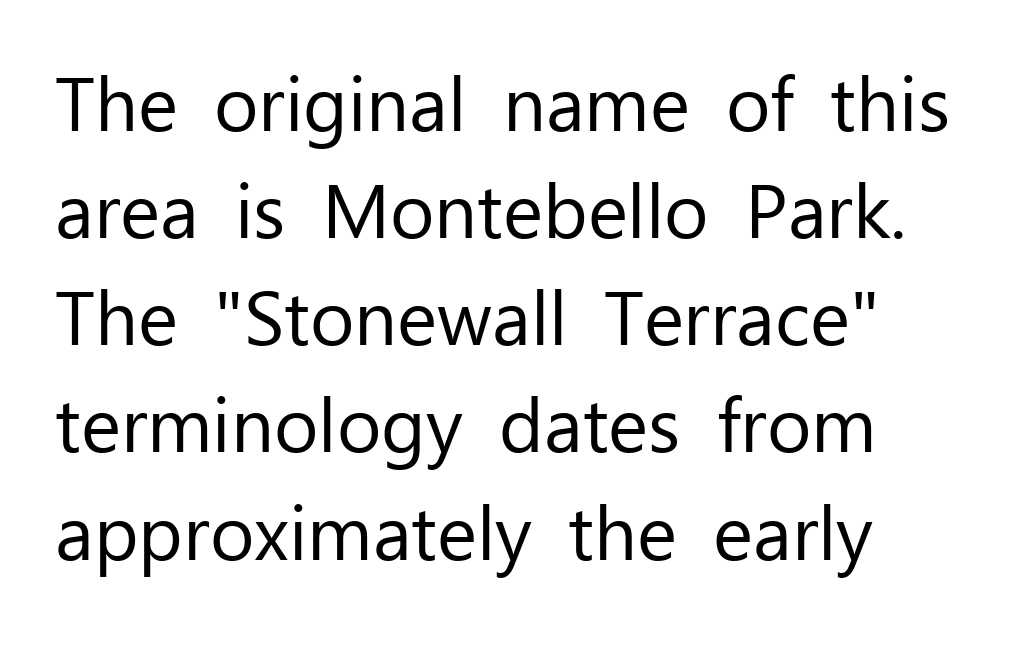
{"serif": "no", "italic": "no", "bold": "no", "weight": "regular", "width": "normal", "stroke_contrast": "low", "x_height": "medium", "monospaced": "no", "underline": "no", "align": "left", "line_spacing": "normal", "line_spacing_ratio": 1.41, "letter_spacing": "normal", "letter_spacing_em": 0.0, "glyph_px": 76}
